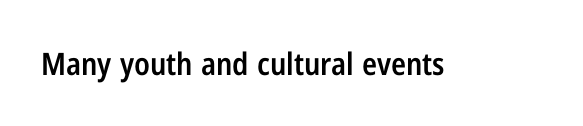
Q: Is the text bold? A: Semi-bold.
Q: Is the text italic (slanted)? A: No, it is upright.
Q: Is the typeface a serif or a sans-serif typeface? A: Sans-serif.
Q: Is the text underlined? A: No.
Q: Is the spacing between letters normal or unusually wide? A: Normal.
Q: Width (condensed, normal, or wide)? A: Condensed.
Q: Stroke contrast? A: Low.
Q: x-height? A: Medium.
Q: Monospaced? A: No.
